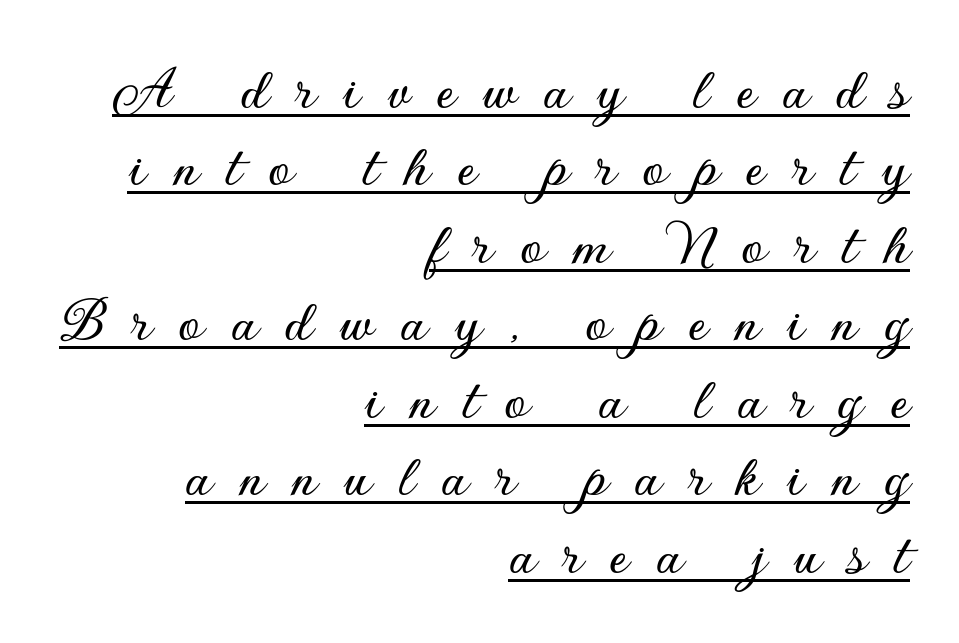
{"serif": "no", "width": "normal", "stroke_contrast": "low", "x_height": "small", "monospaced": "no", "underline": "yes", "align": "right", "line_spacing_ratio": 1.21, "letter_spacing": "wide", "letter_spacing_em": 0.42, "glyph_px": 64}
